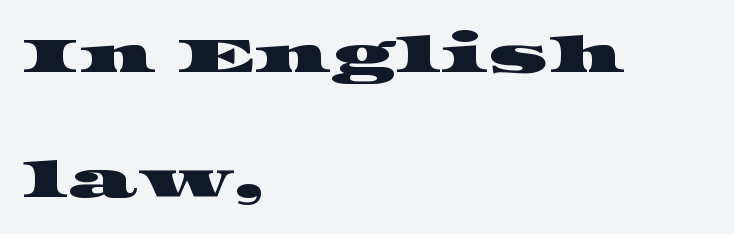
Small tapered or slab feet sit at the stroke ends, so this counts as serif. In terms of leading, this rendering errs on the spacious side. The tracking reads as untouched default to a designer's eye. The string is rendered with underlining switched off. The setting favours the left margin, as ordinary paragraphs usually do.
